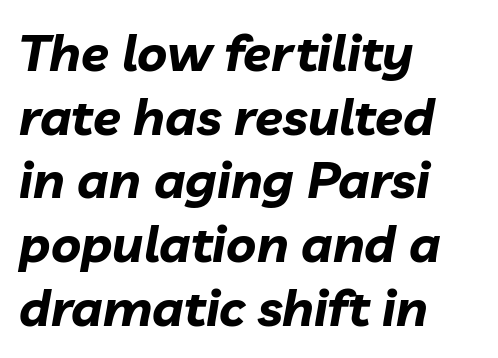
The image shows 51 px bold type, italic (leaning right); set left-aligned, normal line spacing (1.25x), normal letter spacing, not underlined; low stroke contrast and a medium x-height.
